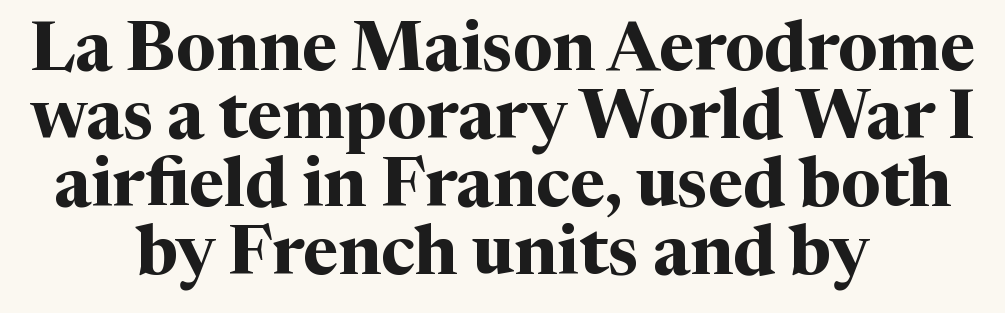
Do the characters align in a grid? No, the font is proportional. Heavy, bold letterforms. Where is the straight margin? There isn't one; the lines are centered. Clear beneath every line of the passage.
